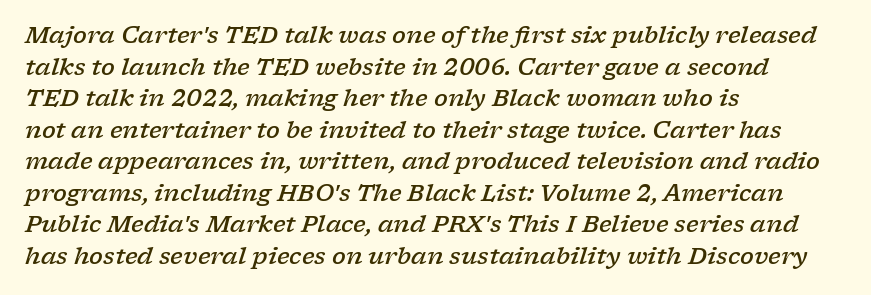
Default kerning and tracking; the words read as compact shapes. The area under the type is left untouched. The rendering anchors every line to the left-hand side. Every character sits at an angle, as italics do. The glyphs have the mass of a demibold cut, below bold.
